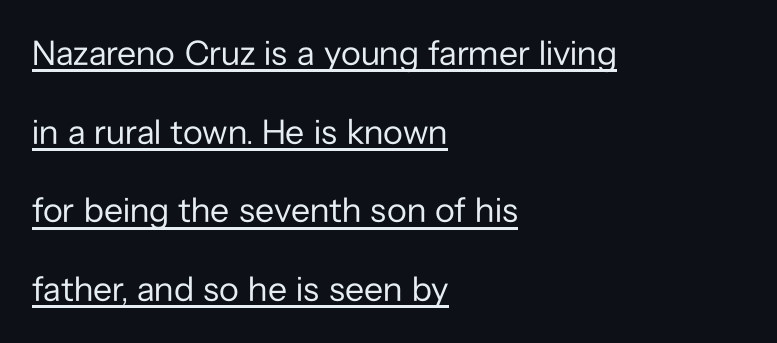
The image shows 35 px regular-weight sans-serif type, upright; set left-aligned, loose line spacing (2.25x), normal letter spacing, underlined; low stroke contrast and a medium x-height.
